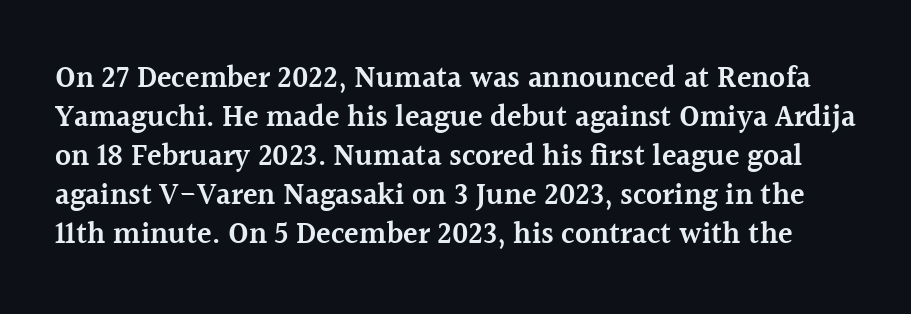
Q: Is the text bold? A: Semi-bold.
Q: Is the text italic (slanted)? A: No, it is upright.
Q: Is the typeface a serif or a sans-serif typeface? A: Serif.
Q: Is the text underlined? A: No.
Q: Is the spacing between letters normal or unusually wide? A: Normal.
Q: Is the spacing between lines tight, normal or loose? A: Normal.
Q: Width (condensed, normal, or wide)? A: Normal.
Q: x-height? A: Medium.
Q: Monospaced? A: No.
